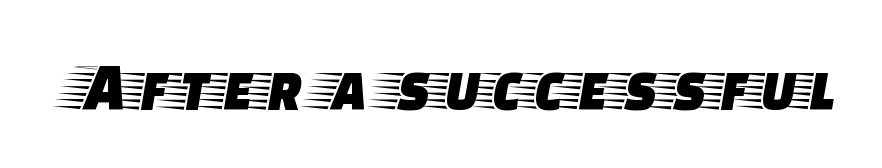
Students, note that the glyphs here touch the page at normal intervals. Here the designer chose a conventional face with non-uniform glyph widths. Typographically, this falls in the serif category. Check the space under the baseline: it is left empty.
